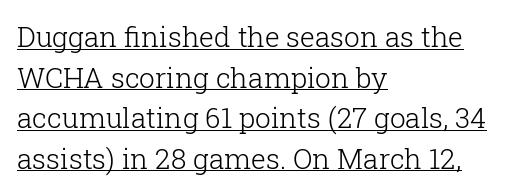
The image shows 28 px light serif type, upright; set left-aligned, normal line spacing (1.45x), normal letter spacing, underlined; low stroke contrast and a medium x-height.
